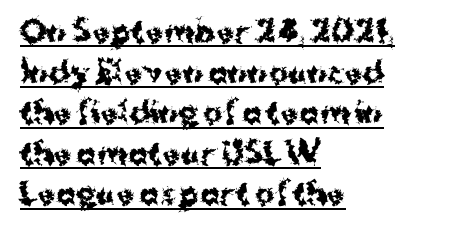
{"serif": "no", "italic": "no", "bold": "yes", "weight": "bold", "width": "normal", "stroke_contrast": "medium", "x_height": "medium", "monospaced": "no", "underline": "yes", "align": "left", "line_spacing": "normal", "line_spacing_ratio": 1.4, "letter_spacing": "normal", "letter_spacing_em": 0.0, "glyph_px": 29}
